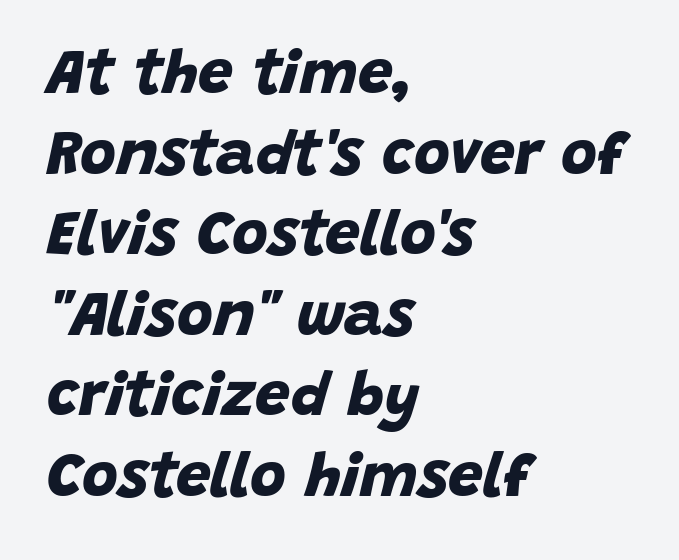
The image shows 62 px bold sans-serif type; set left-aligned, normal line spacing (1.3x), normal letter spacing, not underlined; low stroke contrast and a large x-height.
